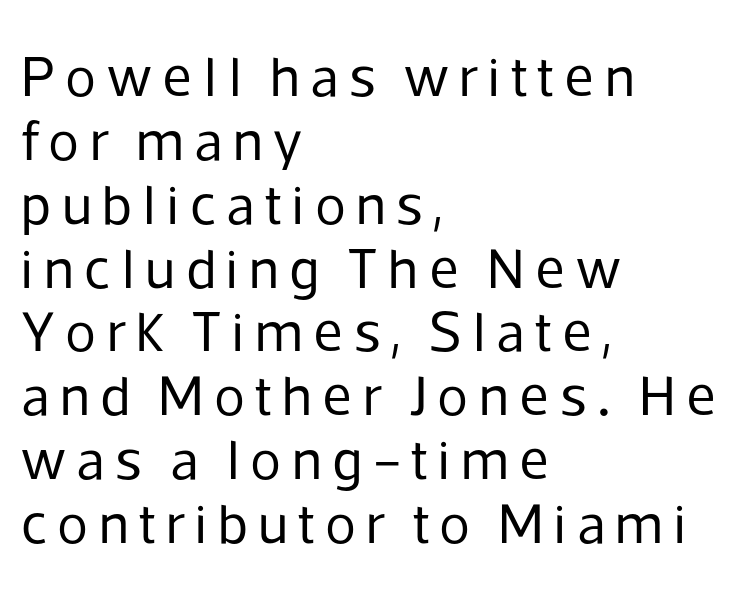
{"serif": "no", "italic": "no", "bold": "no", "weight": "regular", "width": "normal", "stroke_contrast": "low", "x_height": "medium", "monospaced": "no", "underline": "no", "align": "left", "line_spacing": "tight", "line_spacing_ratio": 1.12, "glyph_px": 57}
